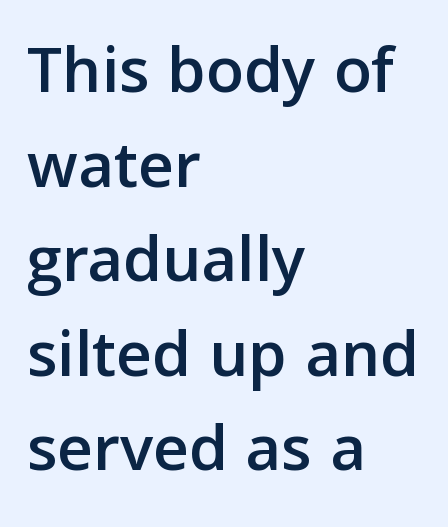
What kind of face is this? One without serifs — a sans. Caption: standard tracking, unaltered. Does the leading feel generous? No, just average. The font's upright variant was chosen for this text.
